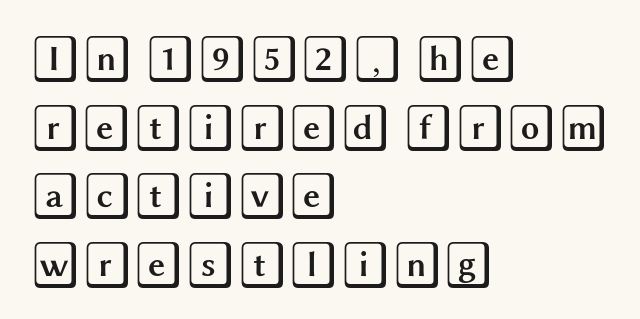
The image shows 47 px wide type, upright; set left-aligned, normal line spacing (1.46x), normal letter spacing, not underlined; a large x-height.
